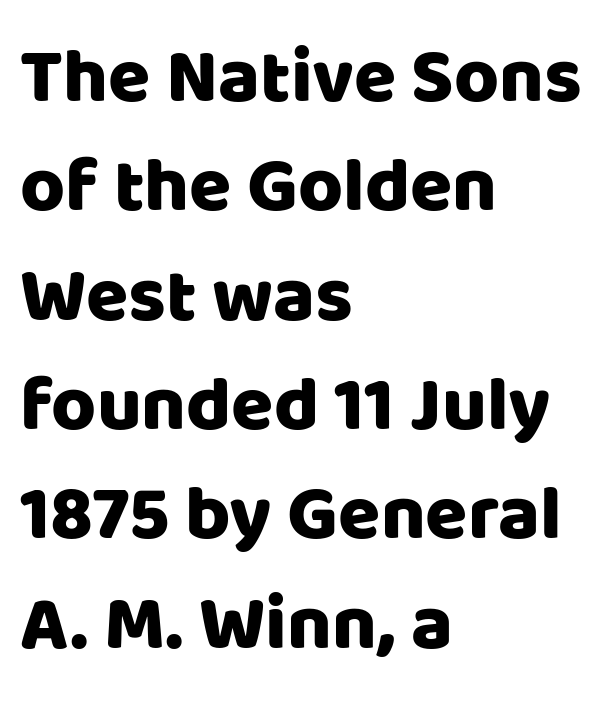
Q: Is the text italic (slanted)? A: No, it is upright.
Q: Is the typeface a serif or a sans-serif typeface? A: Sans-serif.
Q: Is the text underlined? A: No.
Q: How is the paragraph aligned? A: Left-aligned.
Q: Is the spacing between letters normal or unusually wide? A: Normal.
Q: Is the spacing between lines tight, normal or loose? A: Normal.
Q: Width (condensed, normal, or wide)? A: Normal.
Q: Stroke contrast? A: Low.
Q: x-height? A: Large.
Q: Monospaced? A: No.
